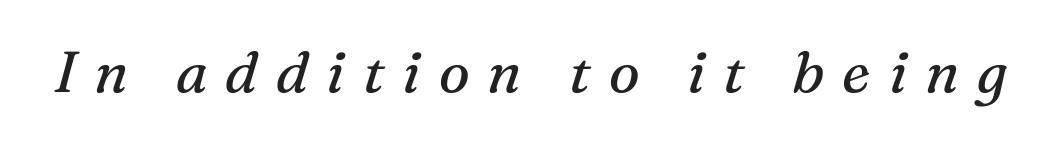
{"serif": "yes", "italic": "yes", "lean": "right", "slant_degrees": 16, "bold": "no", "weight": "regular", "width": "normal", "stroke_contrast": "medium", "x_height": "medium", "monospaced": "no", "underline": "no", "letter_spacing": "wide", "letter_spacing_em": 0.31, "glyph_px": 58}
